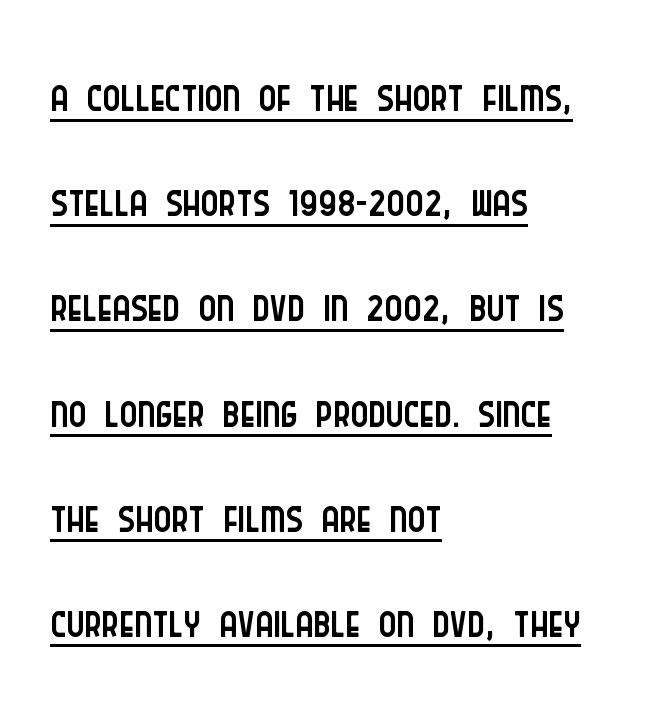
The image shows 67 px light, condensed sans-serif type, upright; set left-aligned, normal line spacing (1.57x), normal letter spacing, underlined; low stroke contrast and a large x-height.
